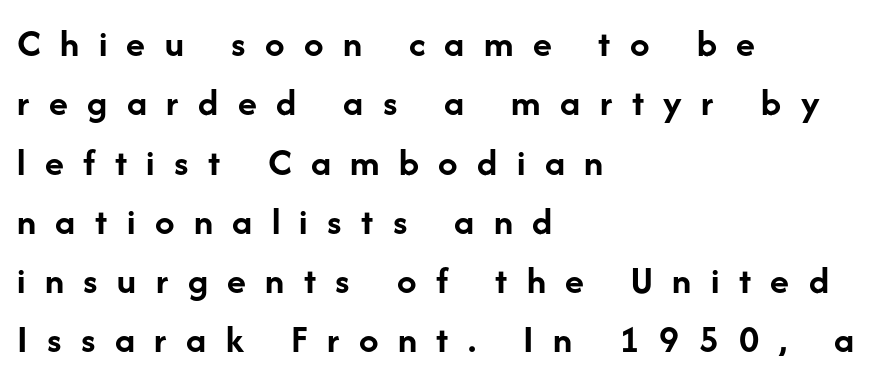
{"serif": "no", "italic": "no", "bold": "yes", "weight": "semibold", "width": "normal", "stroke_contrast": "low", "x_height": "medium", "monospaced": "no", "underline": "no", "align": "left", "line_spacing": "normal", "line_spacing_ratio": 1.52, "letter_spacing": "wide", "letter_spacing_em": 0.5, "glyph_px": 39}
